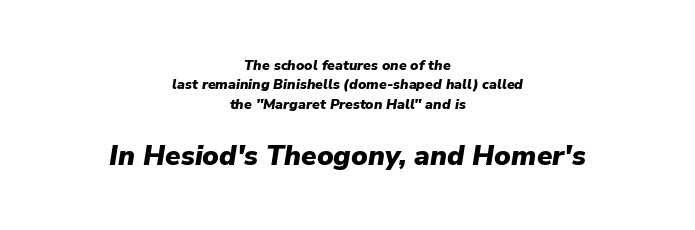
Q: Is the text bold? A: Yes.
Q: Is the text italic (slanted)? A: Yes, it leans right by about 9 degrees.
Q: Is the text underlined? A: No.
Q: How is the paragraph aligned? A: Centered.
Q: Is the spacing between letters normal or unusually wide? A: Normal.
Q: Is the spacing between lines tight, normal or loose? A: Normal.
Q: Which block of text is set in a larger size, the first (top) or the second (bottom)? A: The second (bottom) one.
Q: Width (condensed, normal, or wide)? A: Normal.
Q: Stroke contrast? A: Low.
Q: x-height? A: Medium.
Q: Monospaced? A: No.
